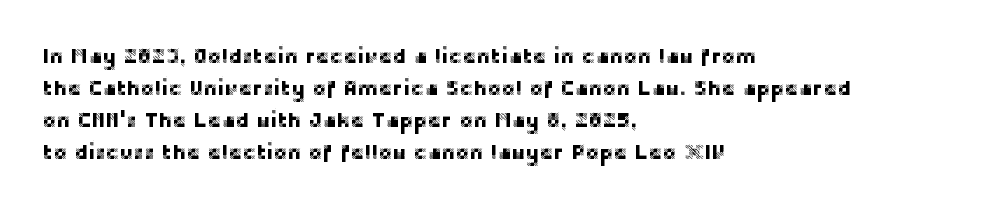
Q: Is the text italic (slanted)? A: No, it is upright.
Q: Is the text underlined? A: No.
Q: How is the paragraph aligned? A: Left-aligned.
Q: Is the spacing between letters normal or unusually wide? A: Normal.
Q: Is the spacing between lines tight, normal or loose? A: Normal.
